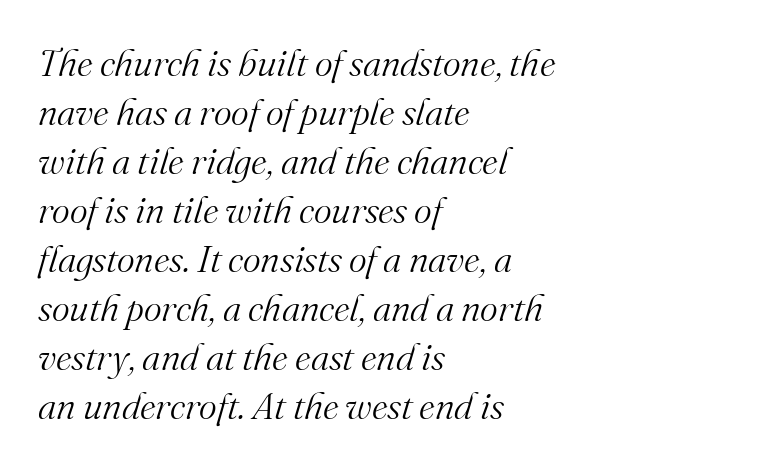
Notice how the passage keeps a crisp vertical edge on the left only. Italic: yes, the glyphs are oblique. Underlining? Definitely not there. The letters carry serifs — small finishing strokes at the ends of their stems.
